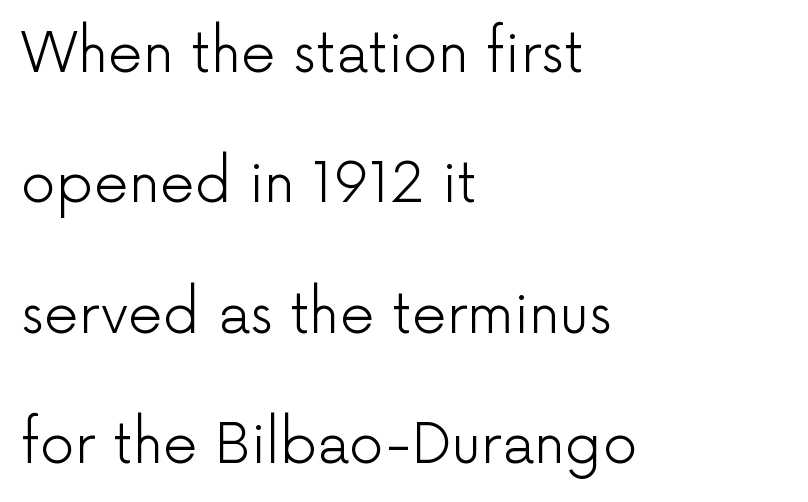
The image shows 55 px light sans-serif type, upright; set left-aligned, loose line spacing (2.37x), normal letter spacing, not underlined; low stroke contrast and a medium x-height.
